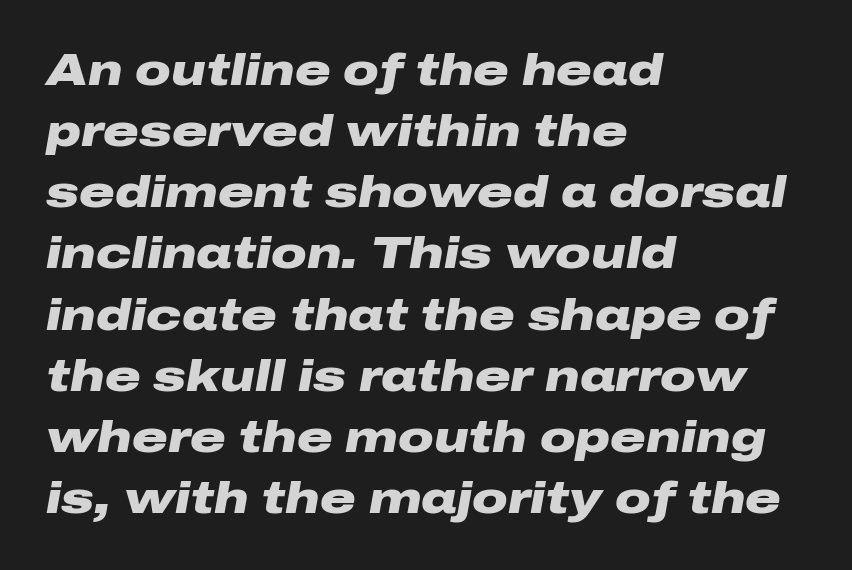
The image shows 44 px heavy, wide type, italic (leaning right); set left-aligned, normal line spacing (1.39x), normal letter spacing, not underlined; low stroke contrast and a medium x-height.
